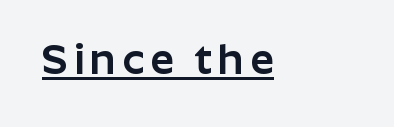
All the whitespace from short lines collects on the right. Italic? Not at all — the glyphs are vertical. Check where the strokes stop: nothing finishes them off — pure sans. The typesetter has applied underlining to the passage shown.
